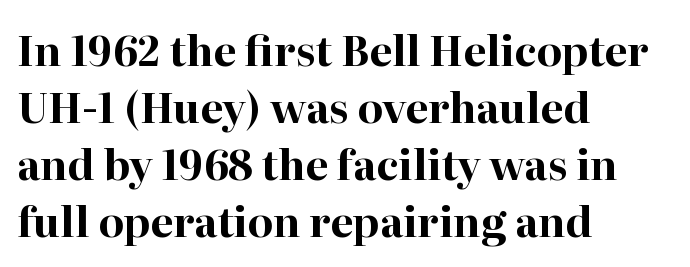
Decoration check: the copy has no underline. Look at the tracking — it's just the regular setting, nothing added. Vertical spacing — default. Notice how thick the strokes are: this is what a full bold looks like. Posture: straight, roman, zero tilt.
